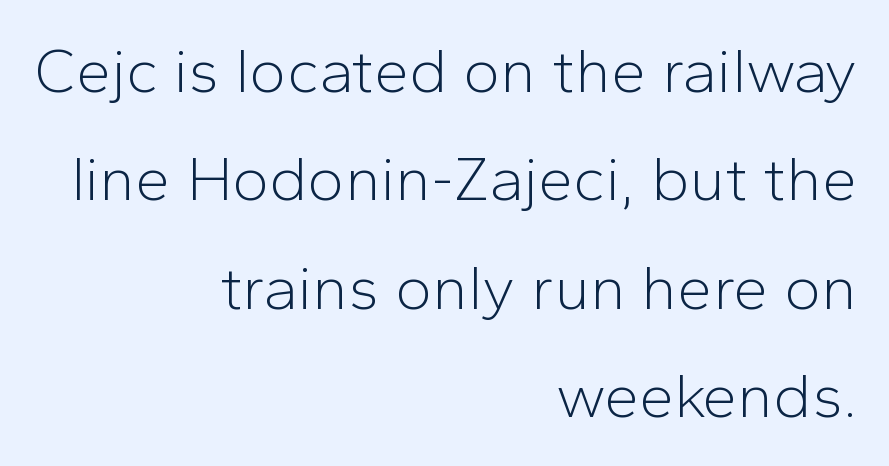
The passage shown is typeset with a sans-serif family. The weight tops out at a normal text grade. Italic? Not at all — the glyphs are vertical. Character widths vary here, with narrow letters taking less room than wide ones.
